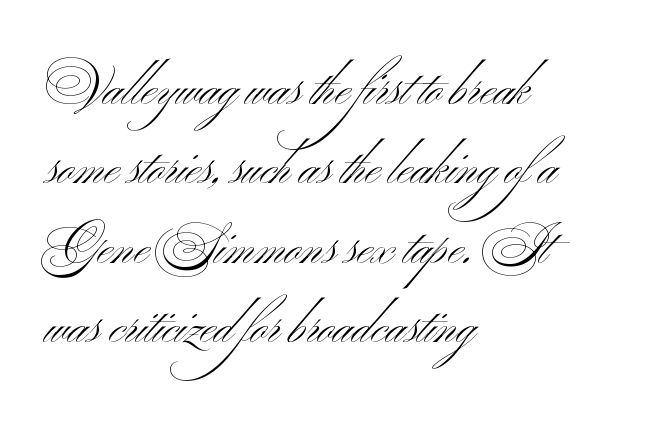
Q: Is the text bold? A: No.
Q: Is the text italic (slanted)? A: Yes.
Q: Is the typeface a serif or a sans-serif typeface? A: Sans-serif.
Q: Is the text underlined? A: No.
Q: How is the paragraph aligned? A: Left-aligned.
Q: Is the spacing between letters normal or unusually wide? A: Normal.
Q: Is the spacing between lines tight, normal or loose? A: Normal.
Q: Width (condensed, normal, or wide)? A: Wide.
Q: Stroke contrast? A: Medium.
Q: x-height? A: Small.
Q: Monospaced? A: No.
